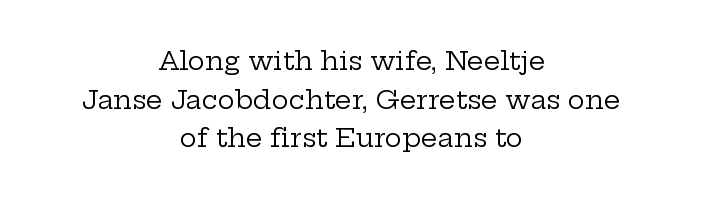
The image shows 26 px text type, upright; set centered, normal line spacing (1.49x), normal letter spacing, not underlined.
